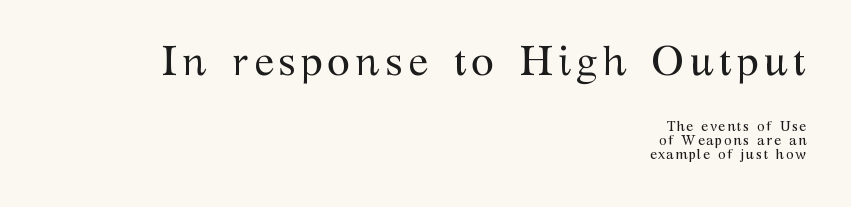
Q: Is the text bold? A: No.
Q: Is the text italic (slanted)? A: No, it is upright.
Q: Is the typeface a serif or a sans-serif typeface? A: Serif.
Q: Is the text underlined? A: No.
Q: How is the paragraph aligned? A: Right-aligned.
Q: Is the spacing between lines tight, normal or loose? A: Tight.
Q: Which block of text is set in a larger size, the first (top) or the second (bottom)? A: The first (top) one.
Q: Width (condensed, normal, or wide)? A: Normal.
Q: Stroke contrast? A: Medium.
Q: x-height? A: Medium.
Q: Monospaced? A: No.
